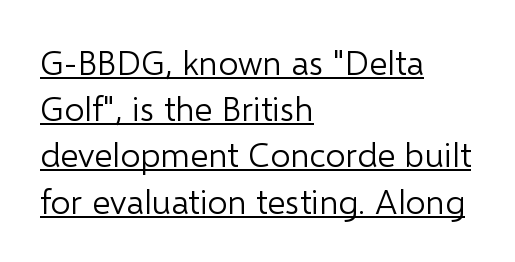
The image shows 35 px light sans-serif type, upright; set left-aligned, normal line spacing (1.32x), normal letter spacing, underlined; low stroke contrast and a medium x-height.
